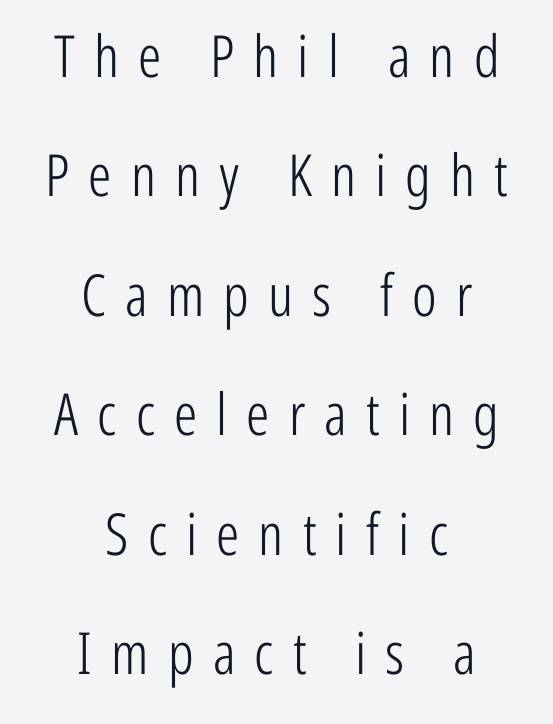
Q: Is the text bold? A: No.
Q: Is the text italic (slanted)? A: No, it is upright.
Q: Is the typeface a serif or a sans-serif typeface? A: Sans-serif.
Q: Is the text underlined? A: No.
Q: How is the paragraph aligned? A: Centered.
Q: Is the spacing between letters normal or unusually wide? A: Unusually wide.
Q: Is the spacing between lines tight, normal or loose? A: Loose.
Q: Width (condensed, normal, or wide)? A: Condensed.
Q: Stroke contrast? A: Low.
Q: x-height? A: Medium.
Q: Monospaced? A: No.
